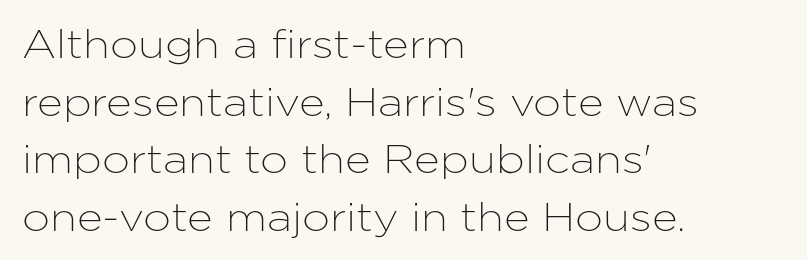
Q: Is the text italic (slanted)? A: No, it is upright.
Q: Is the typeface a serif or a sans-serif typeface? A: Sans-serif.
Q: Is the text underlined? A: No.
Q: How is the paragraph aligned? A: Left-aligned.
Q: Is the spacing between letters normal or unusually wide? A: Normal.
Q: Is the spacing between lines tight, normal or loose? A: Normal.
Q: Width (condensed, normal, or wide)? A: Normal.
Q: Stroke contrast? A: Low.
Q: x-height? A: Medium.
Q: Monospaced? A: No.
